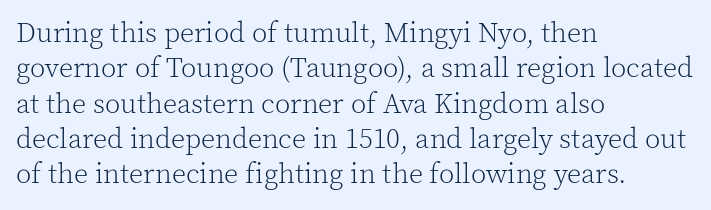
Looks like regular typesetting: each glyph gets only the width it needs. Summary of weight: not heavy and not bold. Each letter's strokes conclude with small projecting serifs. Line spacing here is normal.
